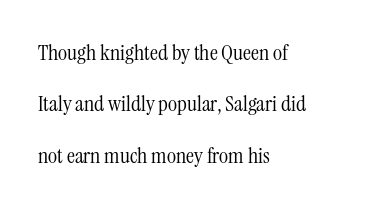
The image shows 22 px text type, upright; set left-aligned, loose line spacing (2.33x), normal letter spacing, not underlined.
